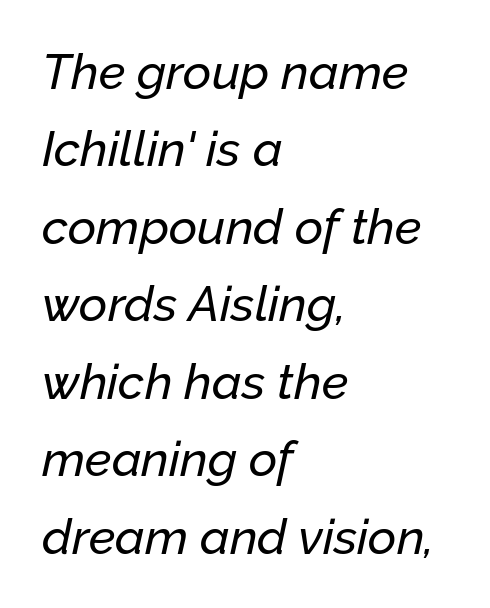
The image shows 49 px text type, italic (leaning right); set left-aligned, normal line spacing (1.58x), normal letter spacing, not underlined; low stroke contrast and a medium x-height.
